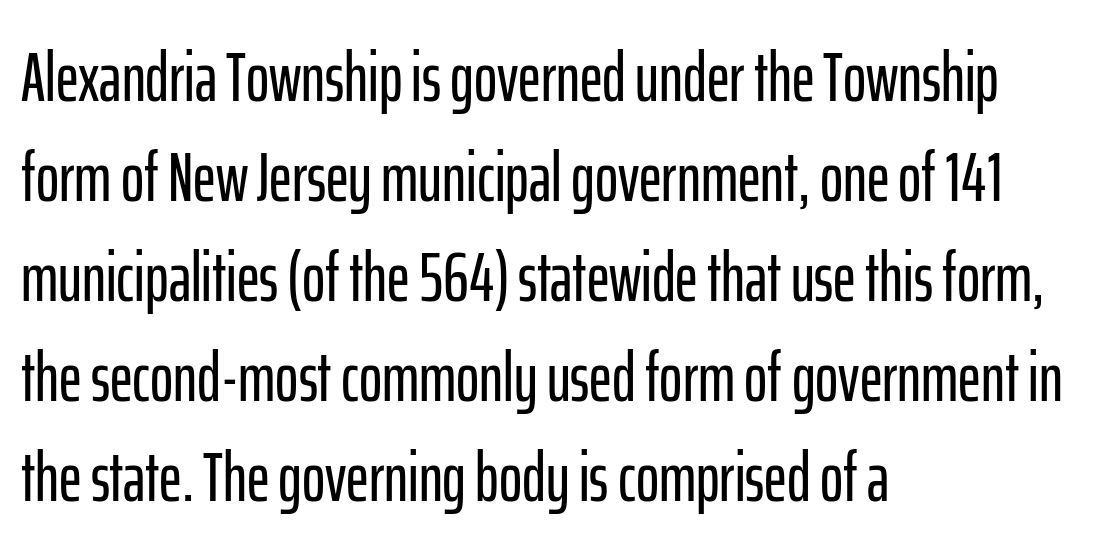
Q: Is the text italic (slanted)? A: No, it is upright.
Q: Is the typeface a serif or a sans-serif typeface? A: Sans-serif.
Q: Is the text underlined? A: No.
Q: How is the paragraph aligned? A: Left-aligned.
Q: Is the spacing between letters normal or unusually wide? A: Normal.
Q: Is the spacing between lines tight, normal or loose? A: Normal.
Q: Width (condensed, normal, or wide)? A: Condensed.
Q: Stroke contrast? A: Low.
Q: x-height? A: Medium.
Q: Monospaced? A: No.
